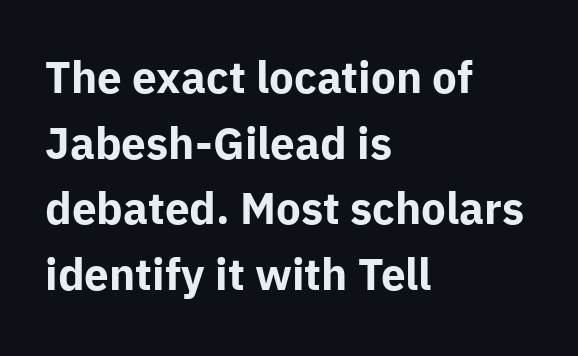
The image shows 44 px bold sans-serif type, upright; set left-aligned, normal line spacing (1.49x), normal letter spacing, not underlined; low stroke contrast and a medium x-height.
